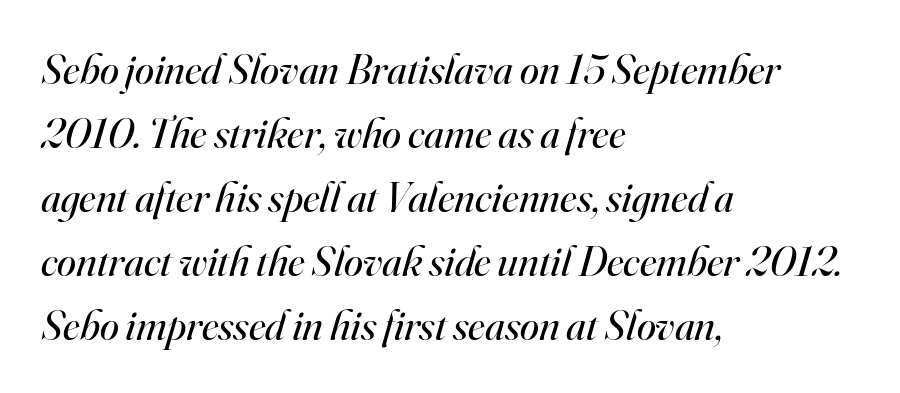
Bold? No — there's no thickening of the strokes. Regular leading. Words appear dense and cohesive because spacing is normal. I'd call this a serif setting — the letters wear small feet.
